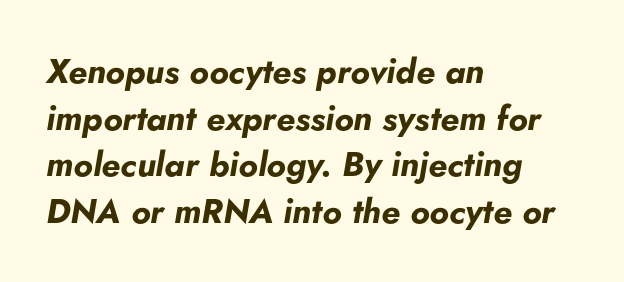
Q: Is the text bold? A: Yes.
Q: Is the text italic (slanted)? A: Yes, it leans right by about 5 degrees.
Q: Is the text underlined? A: No.
Q: How is the paragraph aligned? A: Left-aligned.
Q: Is the spacing between letters normal or unusually wide? A: Normal.
Q: Is the spacing between lines tight, normal or loose? A: Normal.
Q: Width (condensed, normal, or wide)? A: Normal.
Q: Stroke contrast? A: Low.
Q: x-height? A: Small.
Q: Monospaced? A: No.
